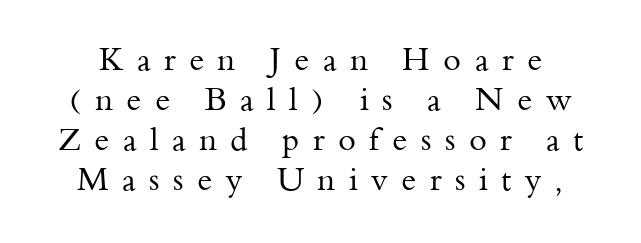
The strokes carry an ordinary text weight at most. Glyph-to-glyph distance is far greater than everyday printed text. This sample has the flowing, uneven cadence of proportional lettering. Each letter's strokes conclude with small projecting serifs.
